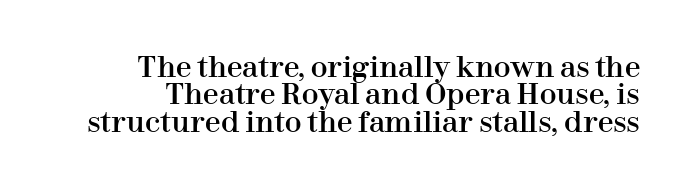
Q: Is the text italic (slanted)? A: No, it is upright.
Q: Is the typeface a serif or a sans-serif typeface? A: Serif.
Q: Is the text underlined? A: No.
Q: Is the spacing between letters normal or unusually wide? A: Normal.
Q: Is the spacing between lines tight, normal or loose? A: Tight.
Q: Width (condensed, normal, or wide)? A: Normal.
Q: Stroke contrast? A: High.
Q: x-height? A: Medium.
Q: Monospaced? A: No.
